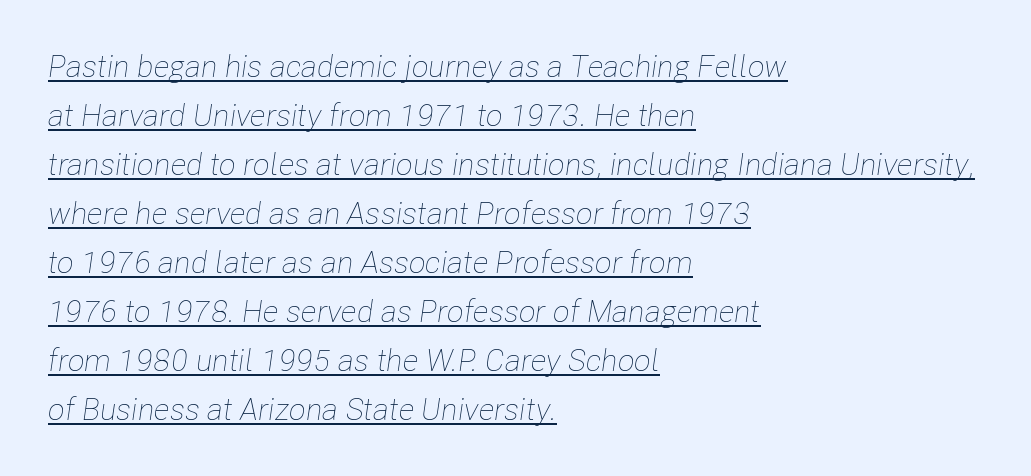
{"italic": "yes", "lean": "right", "slant_degrees": 8, "bold": "no", "weight": "thin", "width": "condensed", "stroke_contrast": "low", "x_height": "medium", "monospaced": "no", "underline": "yes", "align": "left", "line_spacing": "normal", "line_spacing_ratio": 1.58, "letter_spacing": "normal", "letter_spacing_em": 0.0, "glyph_px": 31}
